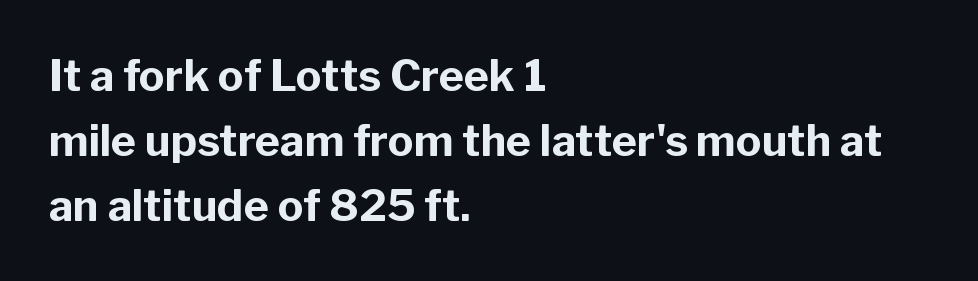
Q: Is the text bold? A: Yes.
Q: Is the text italic (slanted)? A: No, it is upright.
Q: Is the typeface a serif or a sans-serif typeface? A: Sans-serif.
Q: Is the text underlined? A: No.
Q: How is the paragraph aligned? A: Left-aligned.
Q: Is the spacing between letters normal or unusually wide? A: Normal.
Q: Is the spacing between lines tight, normal or loose? A: Normal.
Q: Width (condensed, normal, or wide)? A: Normal.
Q: Stroke contrast? A: Low.
Q: x-height? A: Medium.
Q: Monospaced? A: No.
